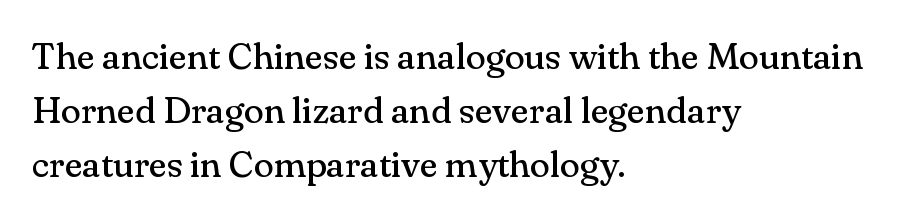
A typesetter would call this proportional, since set widths differ per character. A roman cut, with each character standing at attention. Weight class: somewhere from thin through regular. Normally led — the rows are evenly, conventionally spaced.
